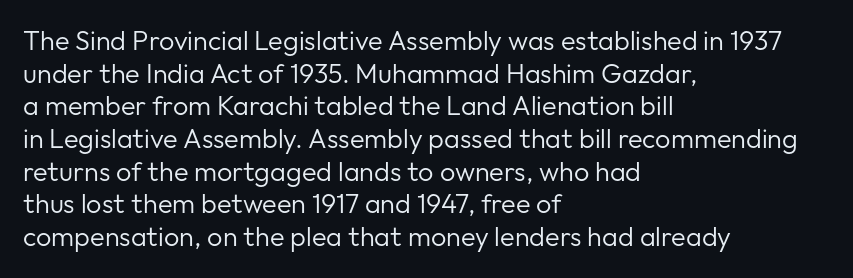
Q: Is the text bold? A: No.
Q: Is the text italic (slanted)? A: No, it is upright.
Q: Is the text underlined? A: No.
Q: How is the paragraph aligned? A: Left-aligned.
Q: Is the spacing between letters normal or unusually wide? A: Normal.
